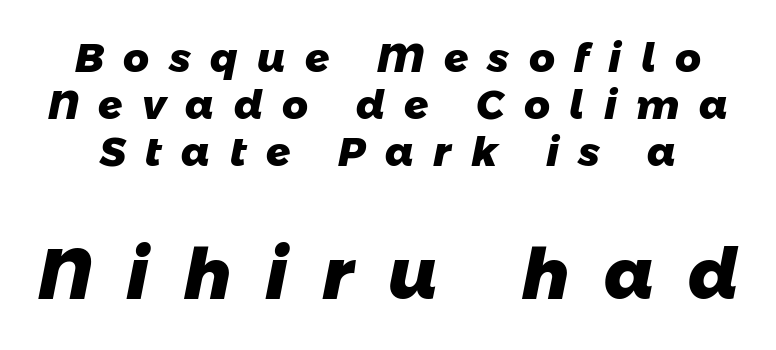
Q: Is the text bold? A: Yes.
Q: Is the typeface a serif or a sans-serif typeface? A: Sans-serif.
Q: Is the text underlined? A: No.
Q: Is the spacing between letters normal or unusually wide? A: Unusually wide.
Q: Which block of text is set in a larger size, the first (top) or the second (bottom)? A: The second (bottom) one.
Q: Width (condensed, normal, or wide)? A: Normal.
Q: Stroke contrast? A: Low.
Q: x-height? A: Medium.
Q: Monospaced? A: No.
